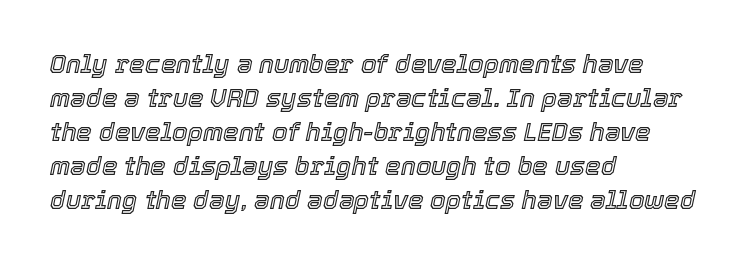
{"italic": "yes", "lean": "right", "slant_degrees": 12, "underline": "no", "align": "left", "line_spacing": "normal", "line_spacing_ratio": 1.36, "letter_spacing": "normal", "letter_spacing_em": 0.0, "glyph_px": 25}
